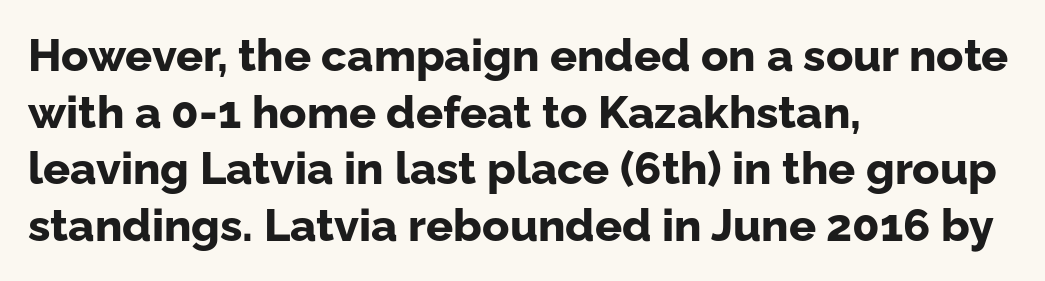
{"serif": "no", "italic": "no", "bold": "yes", "weight": "bold", "width": "normal", "stroke_contrast": "low", "x_height": "medium", "monospaced": "no", "underline": "no", "align": "left", "line_spacing": "normal", "line_spacing_ratio": 1.26, "letter_spacing": "normal", "letter_spacing_em": 0.0, "glyph_px": 45}
